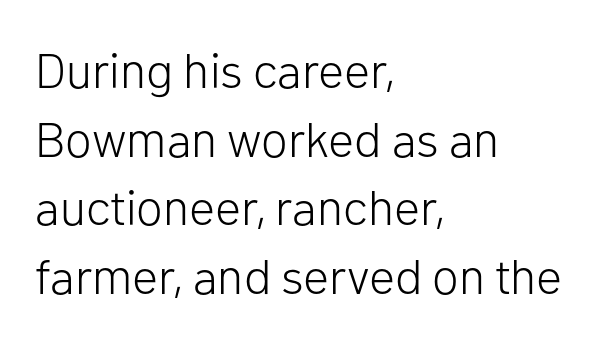
The image shows 49 px light sans-serif type, upright; set left-aligned, normal line spacing (1.4x), normal letter spacing, not underlined; low stroke contrast and a medium x-height.
